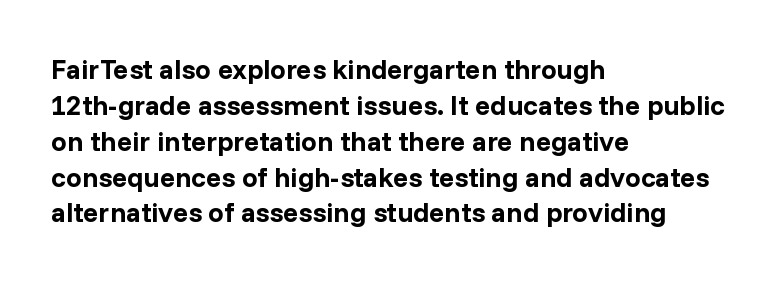
The image shows 28 px bold sans-serif type, upright; set left-aligned, normal line spacing (1.28x), normal letter spacing, not underlined; low stroke contrast and a medium x-height.
